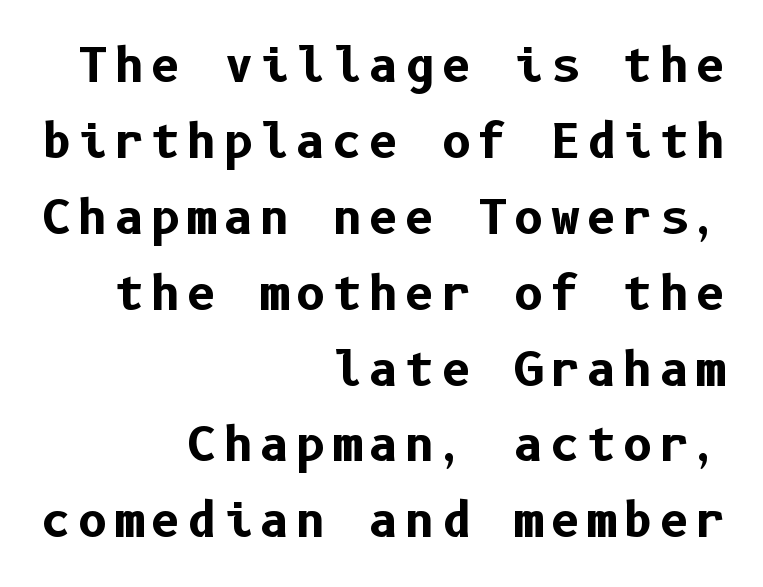
Strong, thick strokes mark this as bold type. Check the space under the baseline: it is left empty. All the whitespace from short lines collects on the left. I'd call this a sans setting — the letters go barefoot. The leading is moderate, giving the passage an even texture.
